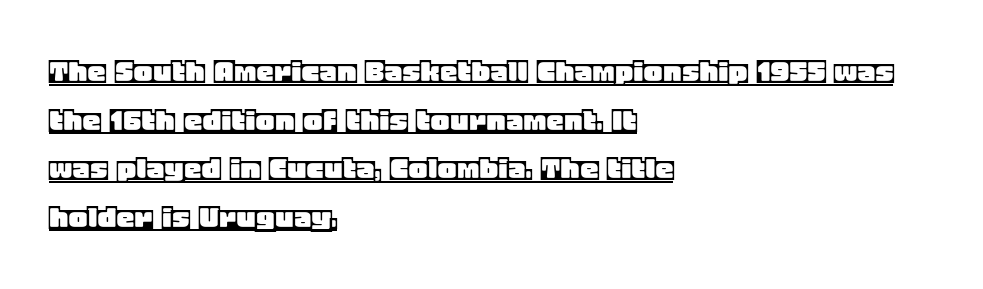
The image shows 36 px text type, upright; set left-aligned, normal line spacing (1.35x), normal letter spacing, underlined; a large x-height.
